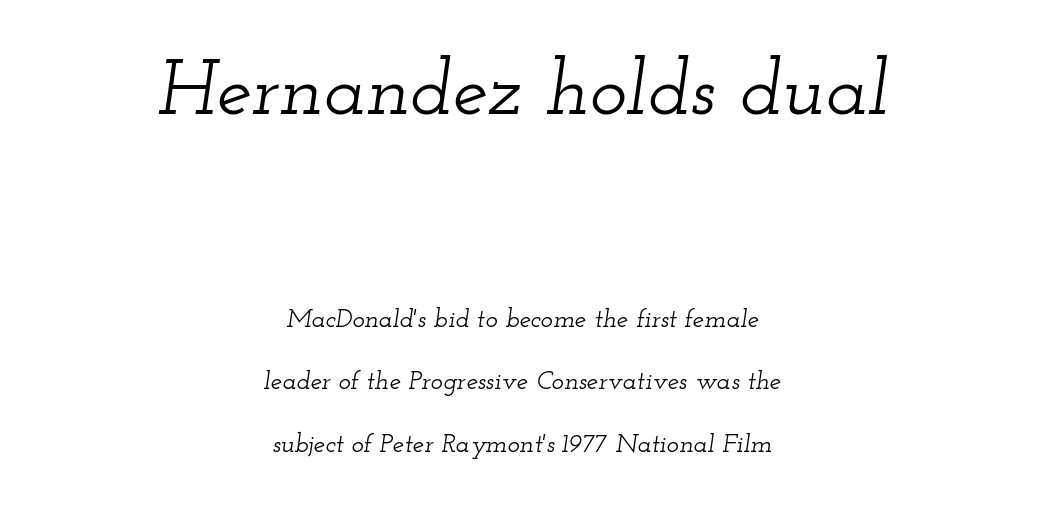
Q: Is the text italic (slanted)? A: Yes, it leans right by about 12 degrees.
Q: Is the typeface a serif or a sans-serif typeface? A: Serif.
Q: Is the text underlined? A: No.
Q: How is the paragraph aligned? A: Centered.
Q: Is the spacing between letters normal or unusually wide? A: Normal.
Q: Is the spacing between lines tight, normal or loose? A: Loose.
Q: Which block of text is set in a larger size, the first (top) or the second (bottom)? A: The first (top) one.
Q: Width (condensed, normal, or wide)? A: Wide.
Q: Stroke contrast? A: Low.
Q: x-height? A: Small.
Q: Monospaced? A: No.
